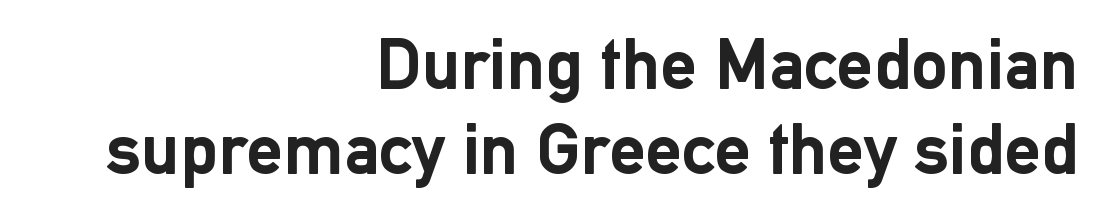
Q: Is the text bold? A: Yes.
Q: Is the text italic (slanted)? A: No, it is upright.
Q: Is the typeface a serif or a sans-serif typeface? A: Sans-serif.
Q: Is the text underlined? A: No.
Q: How is the paragraph aligned? A: Right-aligned.
Q: Is the spacing between letters normal or unusually wide? A: Normal.
Q: Width (condensed, normal, or wide)? A: Normal.
Q: Stroke contrast? A: Low.
Q: x-height? A: Medium.
Q: Monospaced? A: No.
